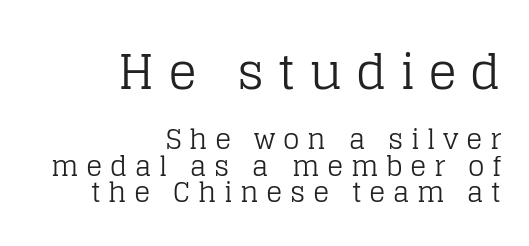
The image shows 48 px regular-weight serif type, upright; set right-aligned, tight line spacing (0.99x), unusually wide letter spacing (+0.28 em), not underlined; the first (top) block is 1.78x larger; low stroke contrast and a large x-height.
